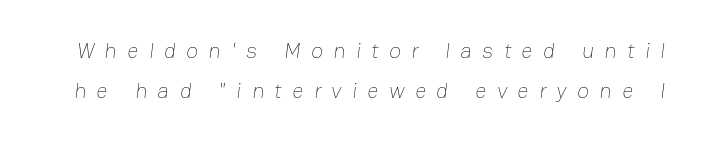
{"bold": "no", "underline": "no", "line_spacing_ratio": 1.82, "letter_spacing": "wide", "letter_spacing_em": 0.47, "glyph_px": 22}
